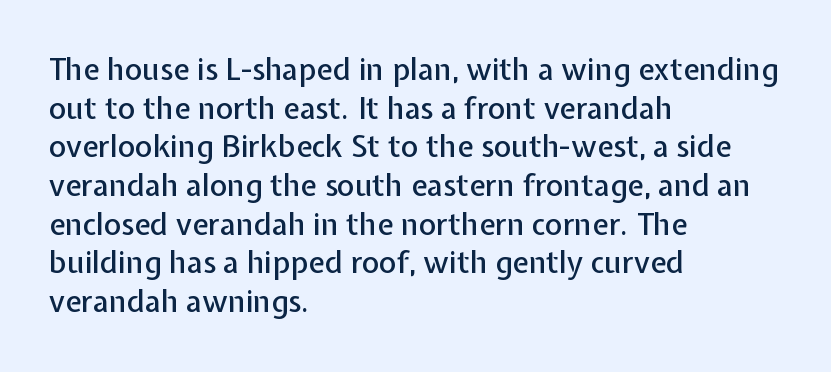
The image shows 30 px sans-serif type, upright; set left-aligned, normal line spacing (1.29x), normal letter spacing, not underlined; low stroke contrast and a medium x-height.
